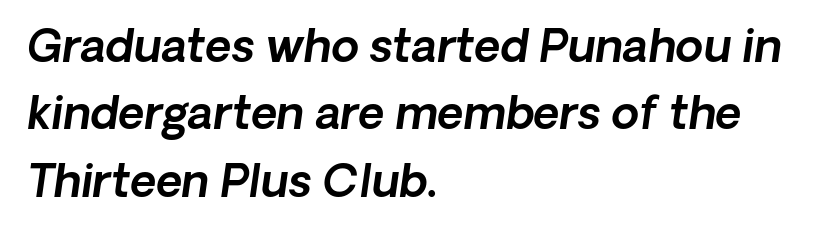
Proportional: the letters do not fall into vertical columns. Beneath every word, the page is bare. Words appear dense and cohesive because spacing is normal. Characters are canted at an angle relative to the baseline's perpendicular. Line spacing here is normal. The paragraph shown leans on its left margin.
